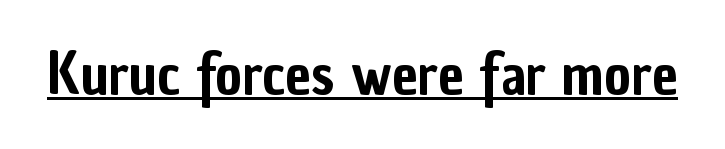
The face used here is proportionally spaced, like ordinary book or web type. The rendering keeps characters at their native spacing. Does the type have serifs? No, each stem ends abruptly. These lines were composed using upright roman letters. Looks like someone drew a line under every word here.
